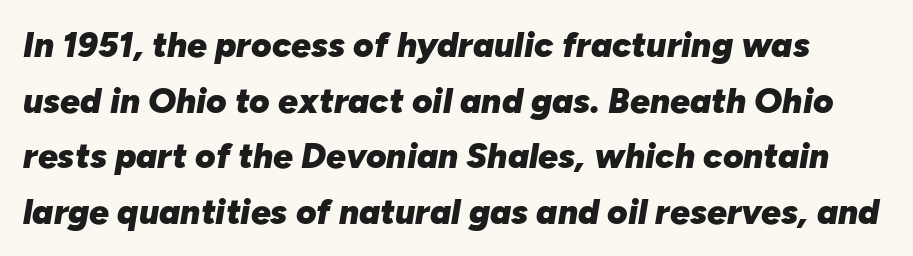
Students, observe: this is what conventionally led text looks like. Does the weight exceed regular? Yes, all the way to bold. Bare-footed words on every line. This sample has the flowing, uneven cadence of proportional lettering. Tracking value appears to be zero — textbook default spacing.
